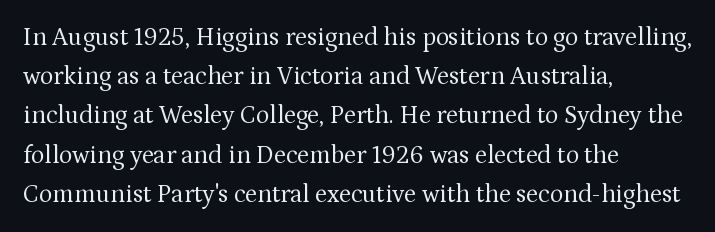
The image shows 25 px text type, upright; set left-aligned, normal line spacing (1.57x), normal letter spacing, not underlined.
